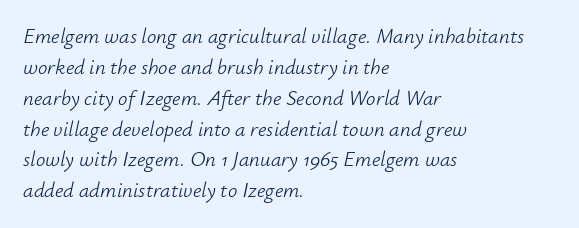
The image shows 21 px text type, italic (leaning right); set left-aligned, normal line spacing (1.47x), normal letter spacing, not underlined.
